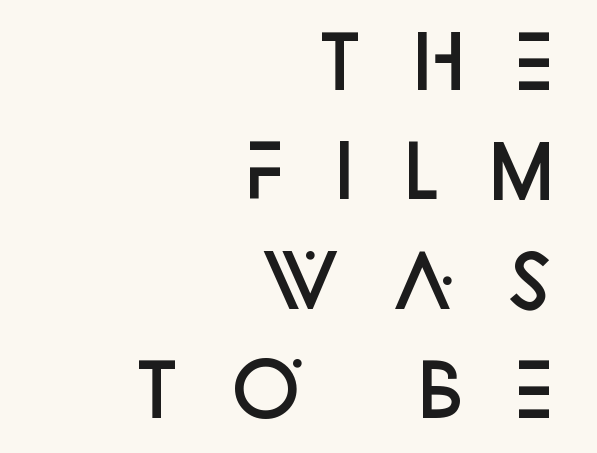
Q: Is the text bold? A: Semi-bold.
Q: Is the text italic (slanted)? A: No, it is upright.
Q: Is the typeface a serif or a sans-serif typeface? A: Sans-serif.
Q: Is the text underlined? A: No.
Q: How is the paragraph aligned? A: Right-aligned.
Q: Is the spacing between letters normal or unusually wide? A: Unusually wide.
Q: Is the spacing between lines tight, normal or loose? A: Normal.
Q: Width (condensed, normal, or wide)? A: Normal.
Q: Stroke contrast? A: Low.
Q: x-height? A: Large.
Q: Monospaced? A: No.
